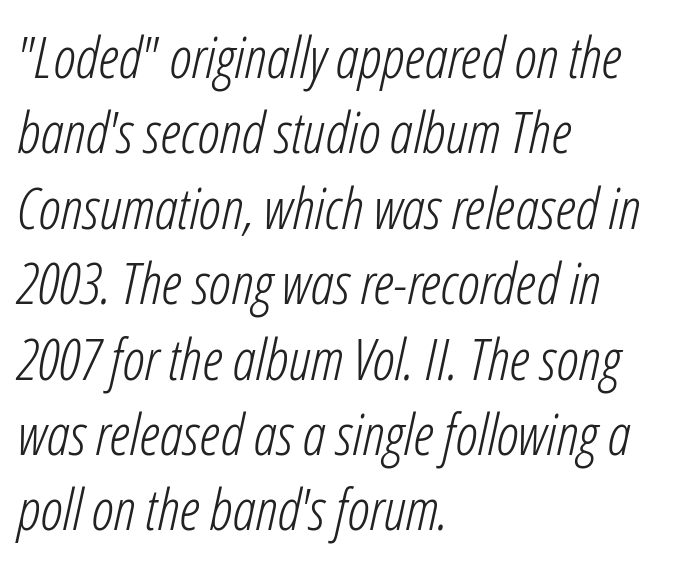
Q: Is the text bold? A: No.
Q: Is the text italic (slanted)? A: Yes, it leans right by about 12 degrees.
Q: Is the text underlined? A: No.
Q: How is the paragraph aligned? A: Left-aligned.
Q: Is the spacing between letters normal or unusually wide? A: Normal.
Q: Is the spacing between lines tight, normal or loose? A: Normal.
Q: Width (condensed, normal, or wide)? A: Condensed.
Q: Stroke contrast? A: Low.
Q: x-height? A: Medium.
Q: Monospaced? A: No.
